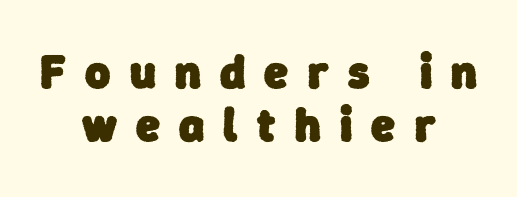
The image shows 48 px heavy sans-serif type; set centered, tight line spacing (1.11x), unusually wide letter spacing (+0.4 em), not underlined; low stroke contrast and a medium x-height.
